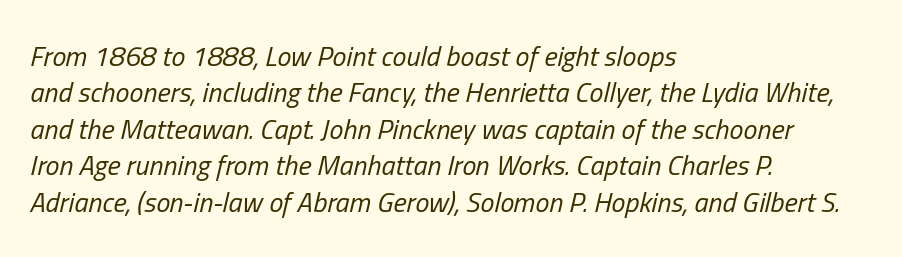
Q: Is the text bold? A: No.
Q: Is the text italic (slanted)? A: Yes, it leans right by about 13 degrees.
Q: Is the text underlined? A: No.
Q: How is the paragraph aligned? A: Left-aligned.
Q: Is the spacing between letters normal or unusually wide? A: Normal.
Q: Is the spacing between lines tight, normal or loose? A: Normal.
Q: Width (condensed, normal, or wide)? A: Condensed.
Q: Stroke contrast? A: Low.
Q: x-height? A: Medium.
Q: Monospaced? A: No.
